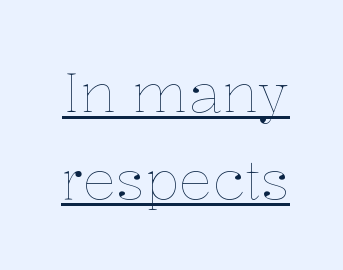
Honestly, the row spacing looks completely unremarkable. Ink coverage per letter is moderate at most. Unlike italic type, these characters show no tilt at all. This sample uses plain, unmodified letter spacing.
